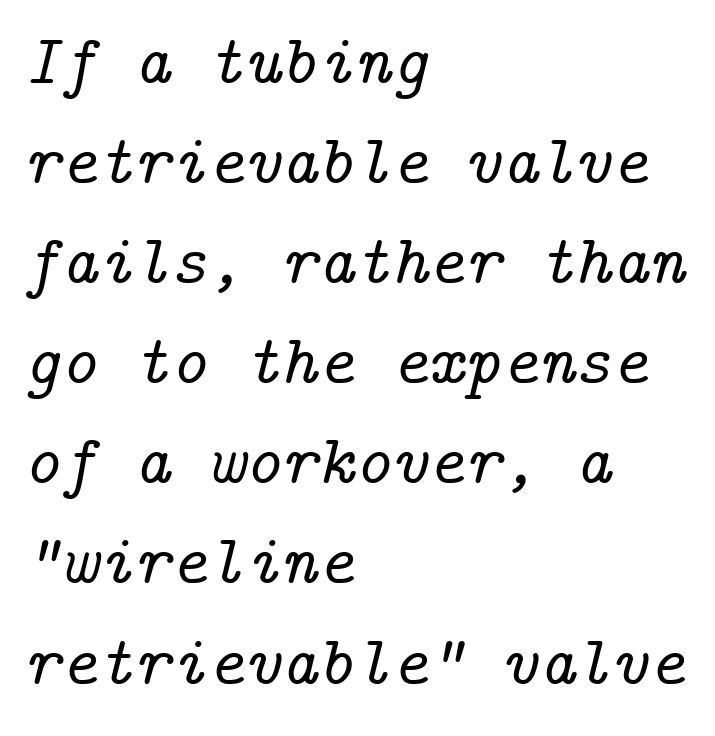
{"serif": "yes", "italic": "yes", "lean": "right", "slant_degrees": 14, "width": "normal", "stroke_contrast": "low", "x_height": "medium", "underline": "no", "align": "left", "line_spacing": "normal", "line_spacing_ratio": 1.43, "letter_spacing": "normal", "letter_spacing_em": 0.0, "glyph_px": 70}
